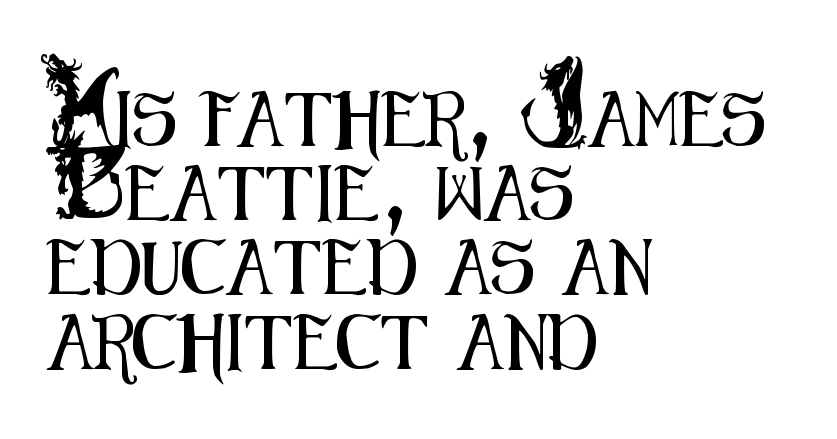
The image shows 55 px condensed sans-serif type, upright; set left-aligned, normal line spacing (1.35x), normal letter spacing, not underlined; medium stroke contrast and a small x-height.
